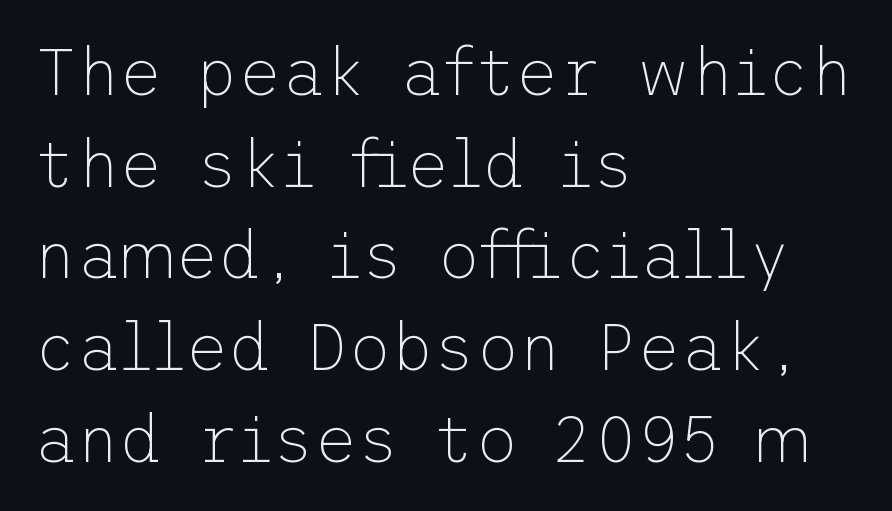
The image shows 66 px thin sans-serif type, upright; set left-aligned, normal line spacing (1.39x), normal letter spacing, not underlined; low stroke contrast and a medium x-height.
